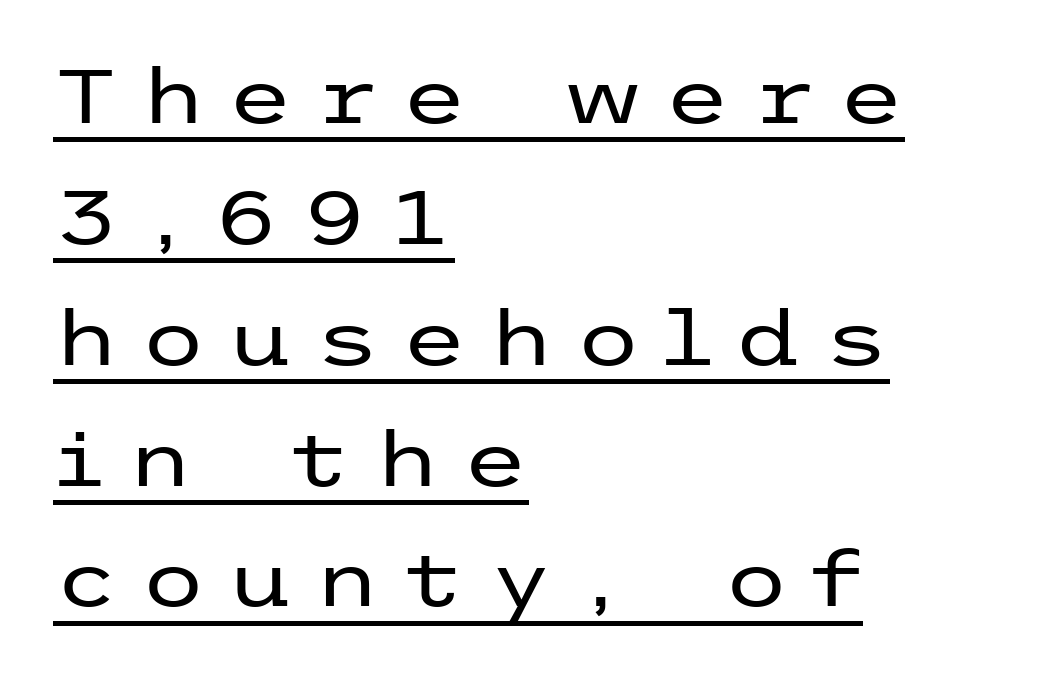
The image shows 76 px regular-weight, wide sans-serif type, upright; set left-aligned, normal line spacing (1.59x), unusually wide letter spacing (+0.27 em), underlined; low stroke contrast and a medium x-height.
